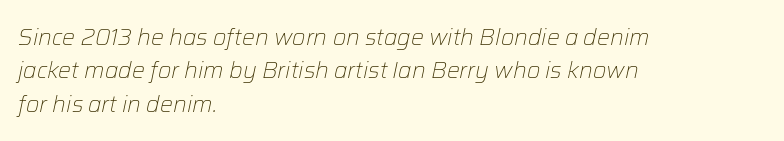
Q: Is the text bold? A: No.
Q: Is the text italic (slanted)? A: Yes, it leans right by about 12 degrees.
Q: Is the text underlined? A: No.
Q: How is the paragraph aligned? A: Left-aligned.
Q: Is the spacing between letters normal or unusually wide? A: Normal.
Q: Is the spacing between lines tight, normal or loose? A: Normal.
